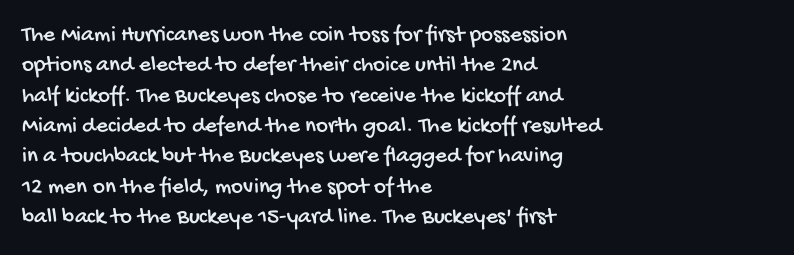
{"underline": "no", "align": "left", "line_spacing": "normal", "line_spacing_ratio": 1.32, "letter_spacing": "normal", "letter_spacing_em": 0.0, "glyph_px": 23}
